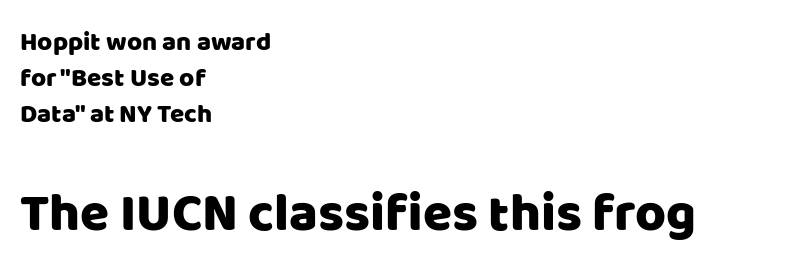
The image shows 53 px sans-serif type, upright; set left-aligned, normal line spacing (1.38x), normal letter spacing, not underlined; the second (bottom) block is 2.04x larger; low stroke contrast and a large x-height.
